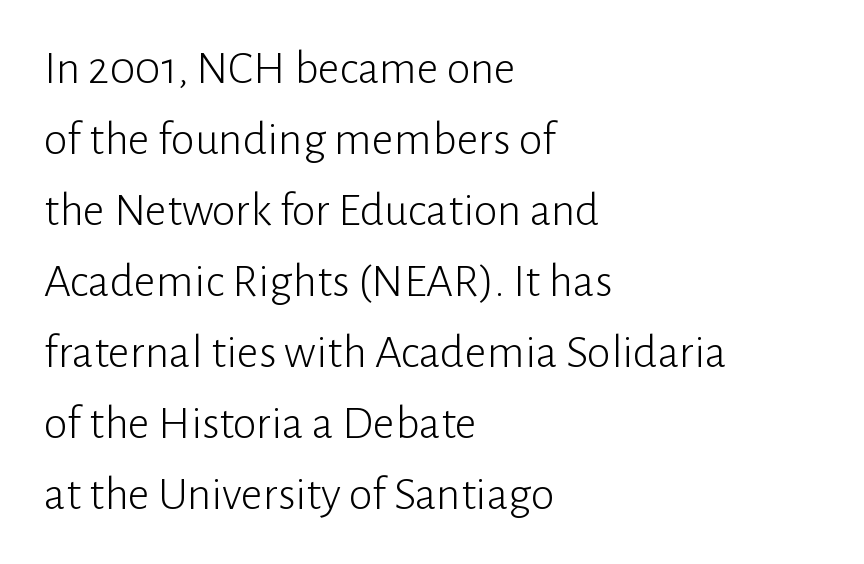
{"serif": "no", "italic": "no", "bold": "no", "weight": "light", "width": "normal", "stroke_contrast": "low", "x_height": "medium", "monospaced": "no", "underline": "no", "align": "left", "line_spacing": "normal", "line_spacing_ratio": 1.48, "letter_spacing": "normal", "letter_spacing_em": 0.0, "glyph_px": 48}
